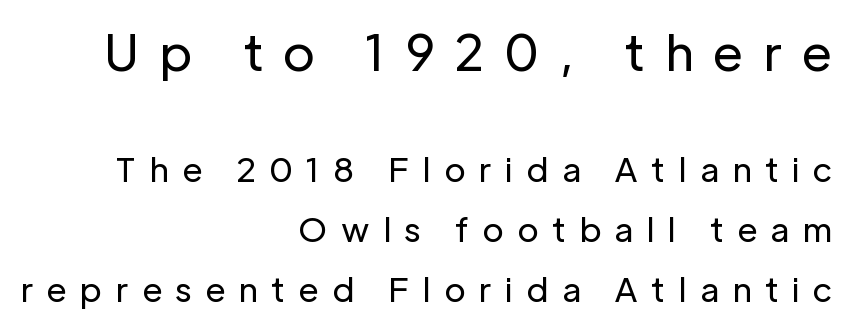
Look at the bottom of the vertical strokes: they stop flat, with no serifs. Only glyphs here, with clear space below each row. Quick note: not italic, upright. Compared with typical body copy, the letter spacing here is much looser. The weight would be labelled regular, book, light, or lighter still. Which of the two is more prominent by size? The first, at the top.
